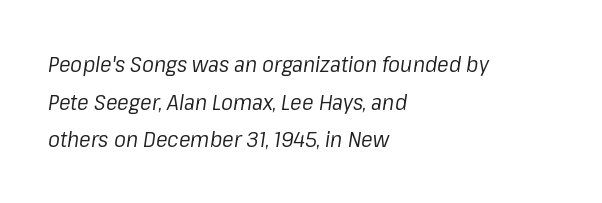
Q: Is the text bold? A: No.
Q: Is the text italic (slanted)? A: Yes, it leans right by about 8 degrees.
Q: Is the text underlined? A: No.
Q: How is the paragraph aligned? A: Left-aligned.
Q: Is the spacing between letters normal or unusually wide? A: Normal.
